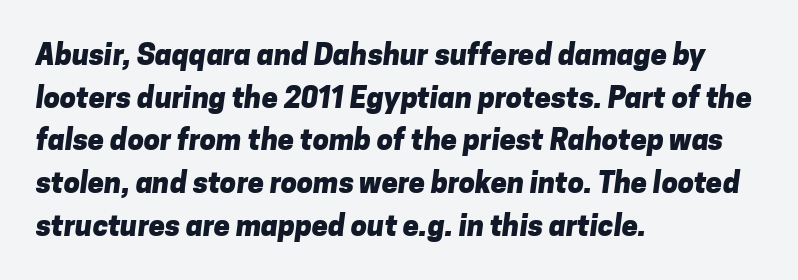
{"serif": "no", "bold": "yes", "weight": "heavy", "width": "normal", "stroke_contrast": "low", "x_height": "medium", "monospaced": "no", "underline": "no", "align": "left", "line_spacing": "normal", "line_spacing_ratio": 1.47, "letter_spacing": "normal", "letter_spacing_em": 0.0, "glyph_px": 29}
